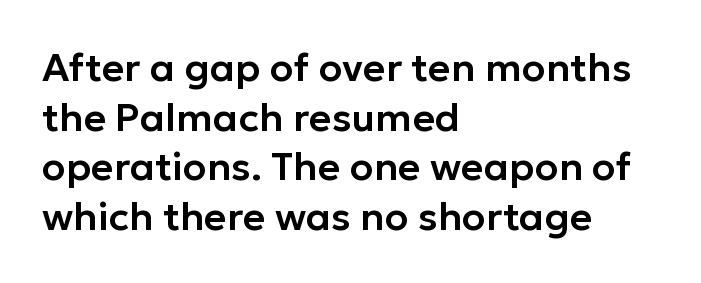
Q: Is the text italic (slanted)? A: No, it is upright.
Q: Is the typeface a serif or a sans-serif typeface? A: Sans-serif.
Q: Is the text underlined? A: No.
Q: How is the paragraph aligned? A: Left-aligned.
Q: Is the spacing between letters normal or unusually wide? A: Normal.
Q: Is the spacing between lines tight, normal or loose? A: Normal.
Q: Width (condensed, normal, or wide)? A: Normal.
Q: Stroke contrast? A: Low.
Q: x-height? A: Medium.
Q: Monospaced? A: No.
